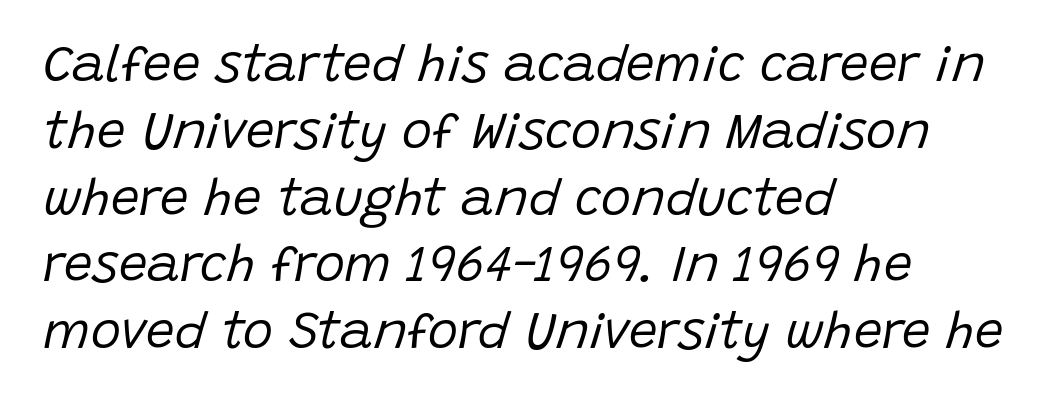
Q: Is the text bold? A: No.
Q: Is the text italic (slanted)? A: Yes, it leans right by about 15 degrees.
Q: Is the text underlined? A: No.
Q: How is the paragraph aligned? A: Left-aligned.
Q: Is the spacing between letters normal or unusually wide? A: Normal.
Q: Is the spacing between lines tight, normal or loose? A: Normal.
Q: Width (condensed, normal, or wide)? A: Normal.
Q: Stroke contrast? A: Low.
Q: x-height? A: Large.
Q: Monospaced? A: No.
